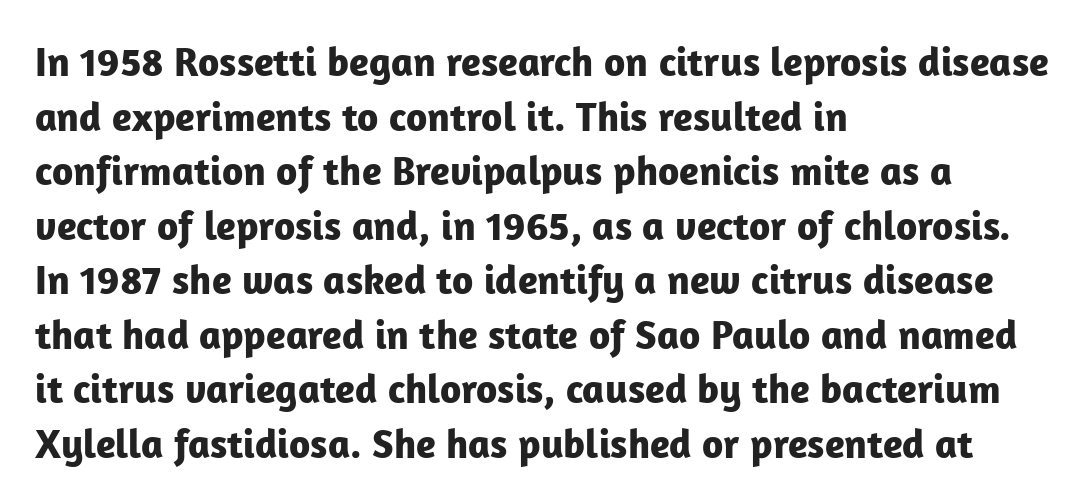
{"serif": "no", "italic": "no", "bold": "yes", "weight": "bold", "width": "normal", "stroke_contrast": "low", "x_height": "medium", "monospaced": "no", "underline": "no", "align": "left", "line_spacing": "normal", "line_spacing_ratio": 1.33, "letter_spacing": "normal", "letter_spacing_em": 0.0, "glyph_px": 41}
